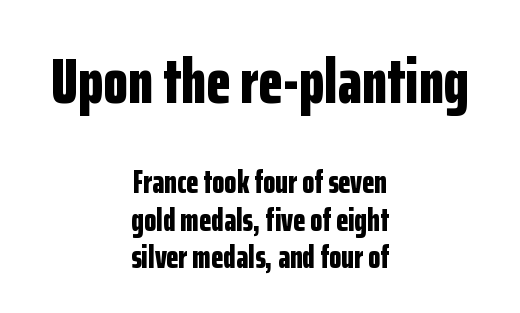
Q: Is the text bold? A: Yes.
Q: Is the text italic (slanted)? A: No, it is upright.
Q: Is the typeface a serif or a sans-serif typeface? A: Sans-serif.
Q: Is the text underlined? A: No.
Q: How is the paragraph aligned? A: Centered.
Q: Is the spacing between letters normal or unusually wide? A: Normal.
Q: Which block of text is set in a larger size, the first (top) or the second (bottom)? A: The first (top) one.
Q: Width (condensed, normal, or wide)? A: Condensed.
Q: Stroke contrast? A: Low.
Q: x-height? A: Medium.
Q: Monospaced? A: No.
